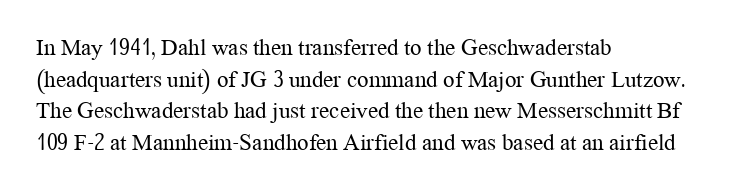
{"italic": "no", "bold": "no", "underline": "no", "align": "left", "line_spacing": "normal", "line_spacing_ratio": 1.37, "letter_spacing": "normal", "letter_spacing_em": 0.0, "glyph_px": 23}
